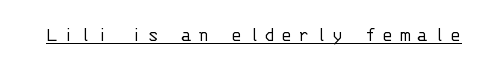
The image shows 21 px text type, upright; set unusually wide letter spacing (+0.31 em), underlined.
